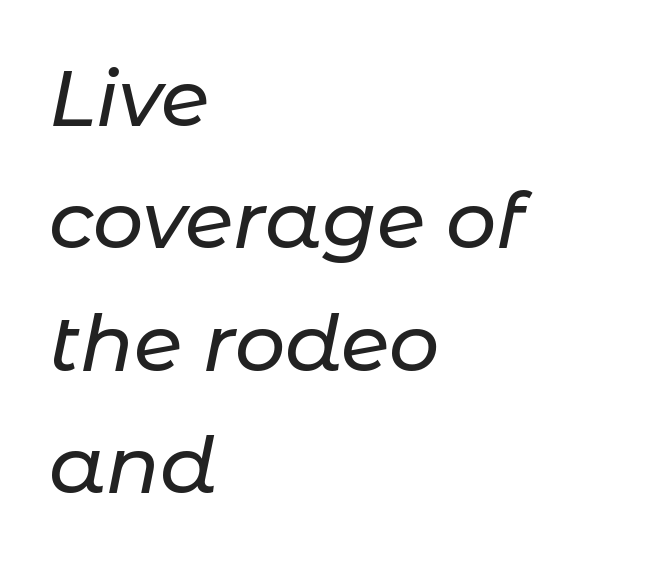
{"italic": "yes", "lean": "right", "slant_degrees": 11, "width": "normal", "stroke_contrast": "low", "x_height": "medium", "monospaced": "no", "underline": "no", "align": "left", "line_spacing": "normal", "line_spacing_ratio": 1.55, "letter_spacing": "normal", "letter_spacing_em": 0.0, "glyph_px": 79}
